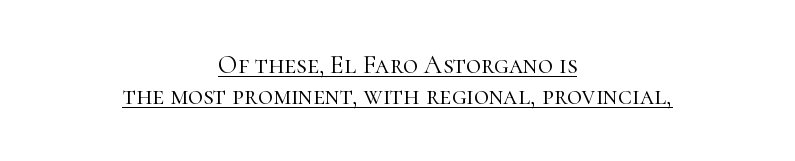
Q: Is the text bold? A: No.
Q: Is the text italic (slanted)? A: No, it is upright.
Q: Is the text underlined? A: Yes.
Q: How is the paragraph aligned? A: Centered.
Q: Is the spacing between letters normal or unusually wide? A: Normal.
